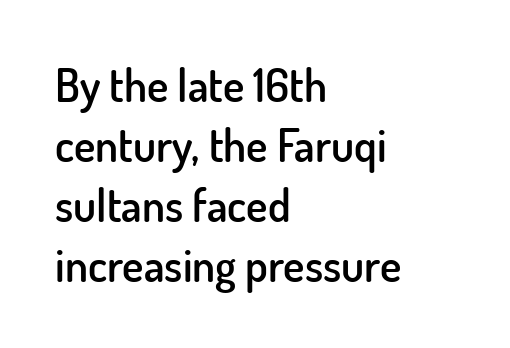
Q: Is the text bold? A: Semi-bold.
Q: Is the text italic (slanted)? A: No, it is upright.
Q: Is the typeface a serif or a sans-serif typeface? A: Sans-serif.
Q: Is the text underlined? A: No.
Q: How is the paragraph aligned? A: Left-aligned.
Q: Is the spacing between letters normal or unusually wide? A: Normal.
Q: Is the spacing between lines tight, normal or loose? A: Normal.
Q: Width (condensed, normal, or wide)? A: Normal.
Q: Stroke contrast? A: Low.
Q: x-height? A: Small.
Q: Monospaced? A: No.
